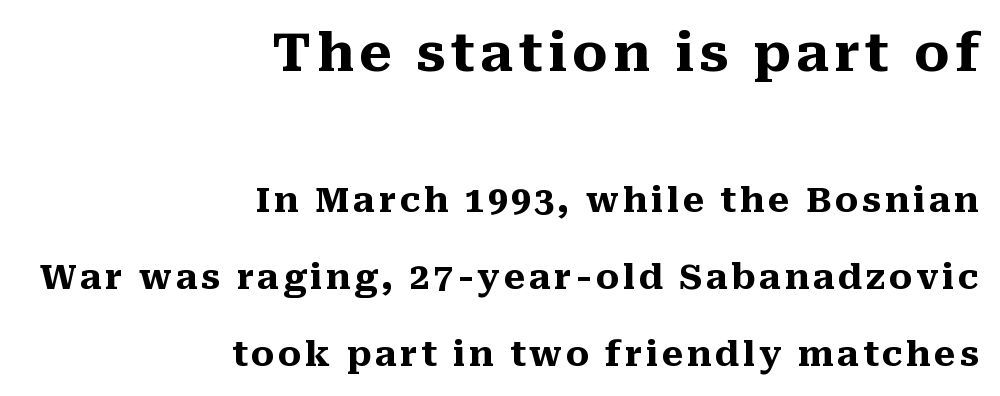
{"serif": "yes", "italic": "no", "bold": "yes", "weight": "heavy", "width": "normal", "stroke_contrast": "medium", "x_height": "medium", "monospaced": "no", "underline": "no", "align": "right", "line_spacing": "loose", "line_spacing_ratio": 2.19, "larger_block": "first", "size_ratio": 1.51, "glyph_px": 53}
